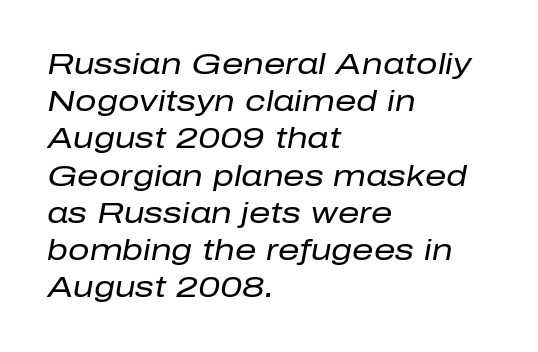
{"italic": "yes", "lean": "right", "slant_degrees": 10, "bold": "no", "weight": "regular", "width": "normal", "stroke_contrast": "low", "x_height": "medium", "monospaced": "no", "underline": "no", "align": "left", "line_spacing_ratio": 1.24, "letter_spacing": "normal", "letter_spacing_em": 0.0, "glyph_px": 30}
